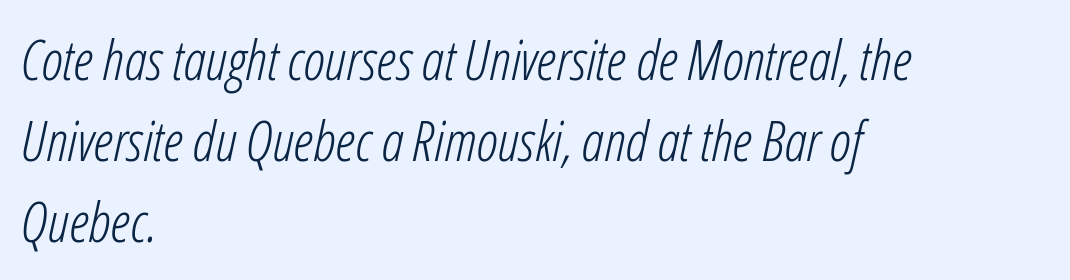
The image shows 56 px light, condensed type, italic (leaning right); set left-aligned, normal line spacing (1.45x), normal letter spacing, not underlined; low stroke contrast and a medium x-height.
